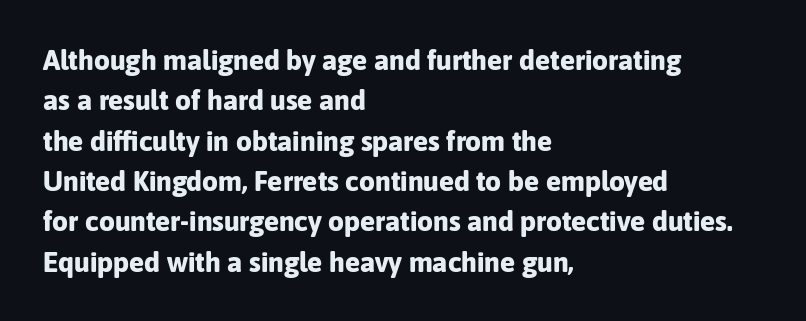
{"serif": "no", "italic": "no", "bold": "yes", "weight": "bold", "width": "normal", "stroke_contrast": "low", "x_height": "medium", "monospaced": "no", "underline": "no", "align": "left", "line_spacing": "normal", "line_spacing_ratio": 1.44, "letter_spacing": "normal", "letter_spacing_em": 0.0, "glyph_px": 28}
